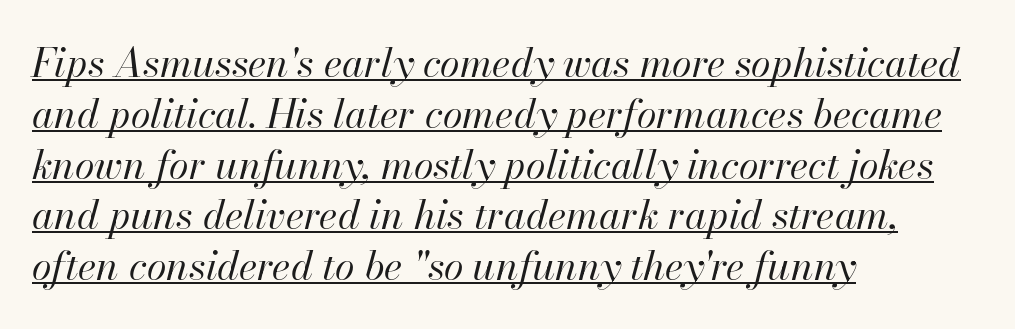
{"italic": "yes", "lean": "right", "slant_degrees": 13, "bold": "no", "weight": "regular", "width": "normal", "stroke_contrast": "high", "x_height": "small", "monospaced": "no", "underline": "yes", "align": "left", "line_spacing": "normal", "line_spacing_ratio": 1.27, "letter_spacing": "normal", "letter_spacing_em": 0.0, "glyph_px": 40}
